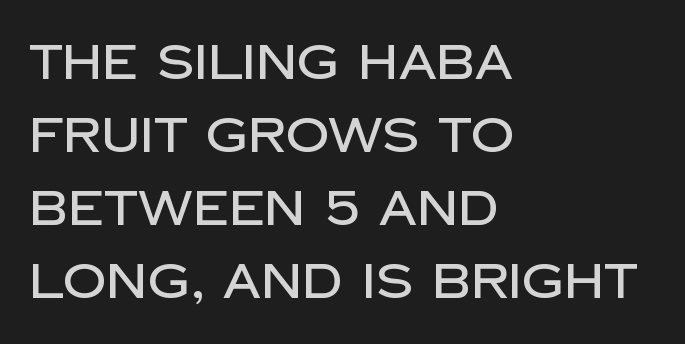
These lines are rendered in a variable-pitch font. Casual observation: everything's shoved over to the left. Characters follow at the spacing the type designer built in. Honestly, the row spacing looks completely unremarkable. The rendering shows plain stroke endings on the letterforms — a sans-serif design. The font's upright variant was chosen for this text.
